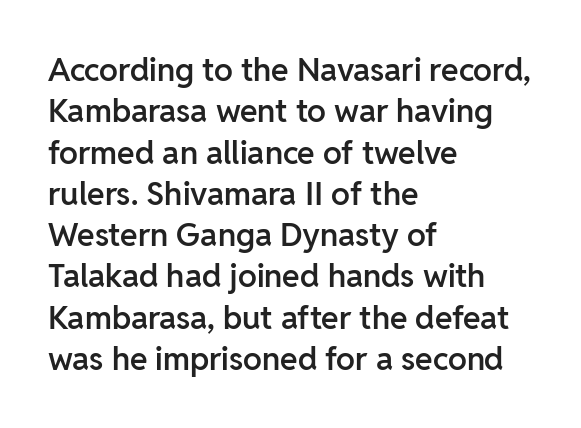
Q: Is the text bold? A: Semi-bold.
Q: Is the text italic (slanted)? A: No, it is upright.
Q: Is the typeface a serif or a sans-serif typeface? A: Sans-serif.
Q: Is the text underlined? A: No.
Q: How is the paragraph aligned? A: Left-aligned.
Q: Is the spacing between letters normal or unusually wide? A: Normal.
Q: Is the spacing between lines tight, normal or loose? A: Normal.
Q: Width (condensed, normal, or wide)? A: Normal.
Q: Stroke contrast? A: Low.
Q: x-height? A: Medium.
Q: Monospaced? A: No.
